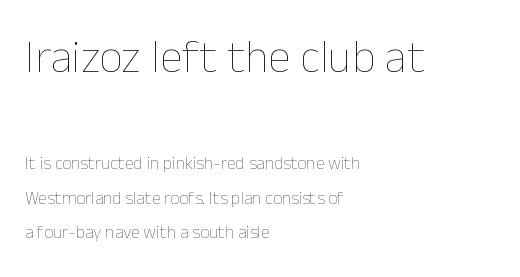
{"italic": "no", "bold": "no", "weight": "thin", "width": "normal", "stroke_contrast": "low", "x_height": "medium", "monospaced": "no", "underline": "no", "align": "left", "line_spacing": "loose", "line_spacing_ratio": 1.92, "letter_spacing": "normal", "letter_spacing_em": 0.0, "larger_block": "first", "size_ratio": 2.56, "glyph_px": 46}
